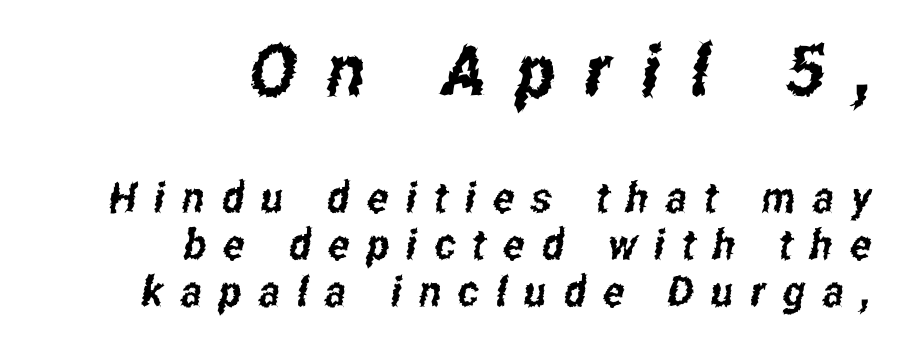
Q: Is the typeface a serif or a sans-serif typeface? A: Sans-serif.
Q: Is the text underlined? A: No.
Q: How is the paragraph aligned? A: Right-aligned.
Q: Is the spacing between letters normal or unusually wide? A: Unusually wide.
Q: Is the spacing between lines tight, normal or loose? A: Tight.
Q: Which block of text is set in a larger size, the first (top) or the second (bottom)? A: The first (top) one.
Q: Width (condensed, normal, or wide)? A: Condensed.
Q: Stroke contrast? A: Low.
Q: x-height? A: Medium.
Q: Monospaced? A: No.
